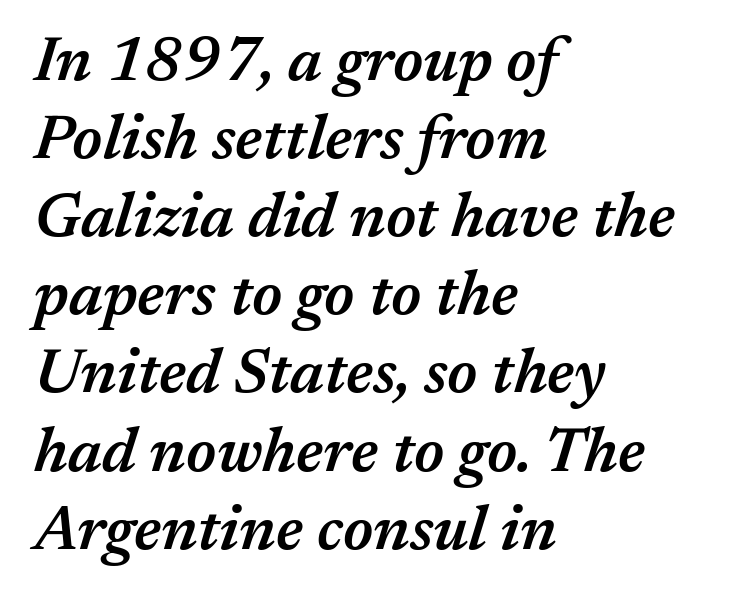
Default kerning and tracking; the words read as compact shapes. The lines sit at an ordinary, default distance from one another. Check under the words: just untouched page. Proportional: the letters do not fall into vertical columns. These words are printed semibold, heavier than regular yet not bold.
